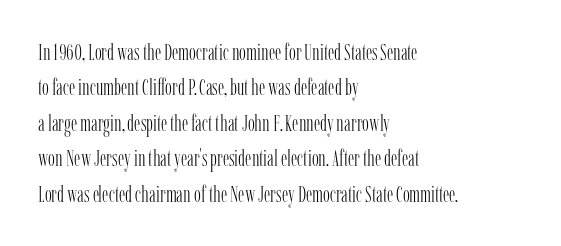
The image shows 23 px text type, upright; set left-aligned, normal line spacing (1.54x), normal letter spacing, not underlined.
